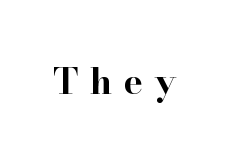
Q: Is the text bold? A: Yes.
Q: Is the text italic (slanted)? A: No, it is upright.
Q: Is the typeface a serif or a sans-serif typeface? A: Serif.
Q: Is the text underlined? A: No.
Q: Is the spacing between letters normal or unusually wide? A: Unusually wide.
Q: Width (condensed, normal, or wide)? A: Wide.
Q: Stroke contrast? A: High.
Q: x-height? A: Small.
Q: Monospaced? A: No.
